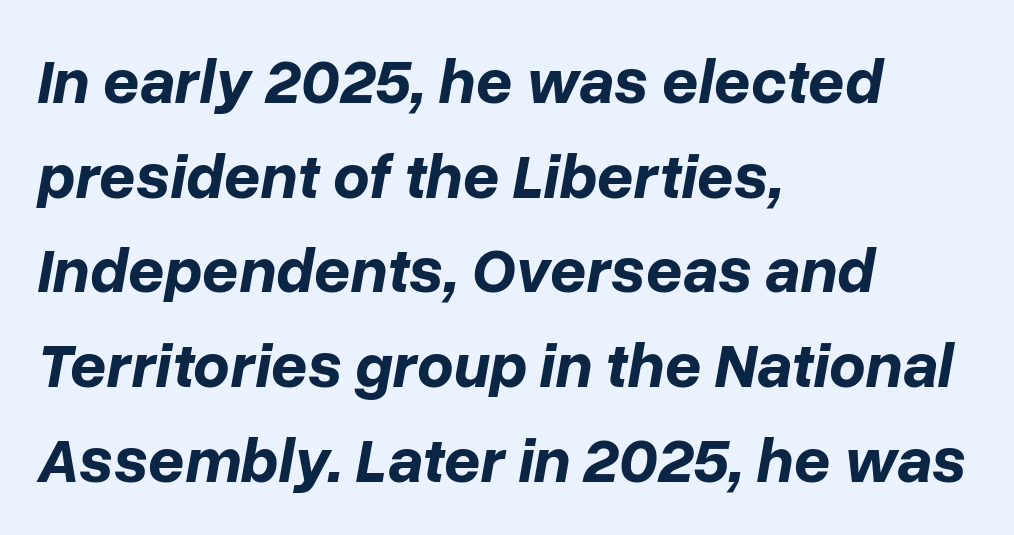
The image shows 64 px bold type, italic (leaning right); set left-aligned, normal line spacing (1.48x), normal letter spacing, not underlined; low stroke contrast and a medium x-height.
